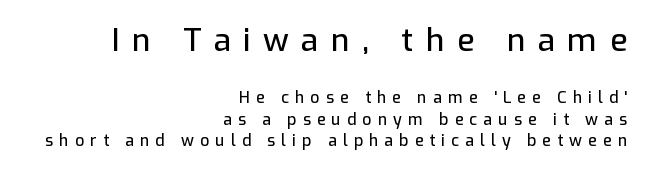
The image shows 32 px sans-serif type, upright; set right-aligned, normal line spacing (1.34x), unusually wide letter spacing (+0.38 em), not underlined; the first (top) block is 2.0x larger; low stroke contrast and a medium x-height.
